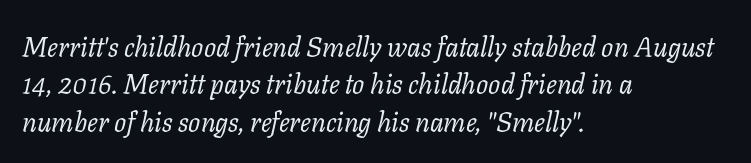
Characters are canted at an angle relative to the baseline's perpendicular. Each word holds together tightly as a unit, with standard inter-letter gaps. Descenders hang freely into open space. The paragraph shown leans on its left margin. Vertical spacing — default. This reads as an unemphasized weight, regular at the heaviest.
